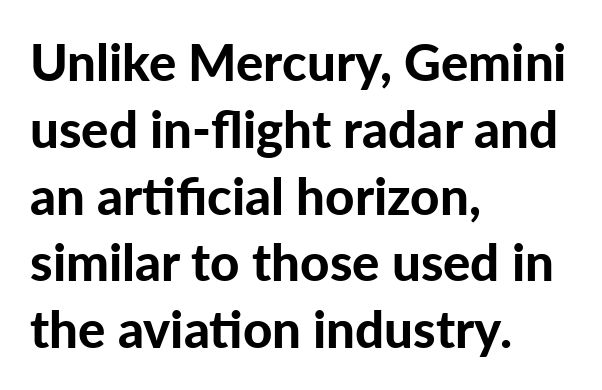
The passage shown is typeset with a sans-serif family. Note the varied advance widths — an 'i' is clearly narrower than an 'm'. One-word summary of the alignment: left. Nobody drew a line under any word here.
